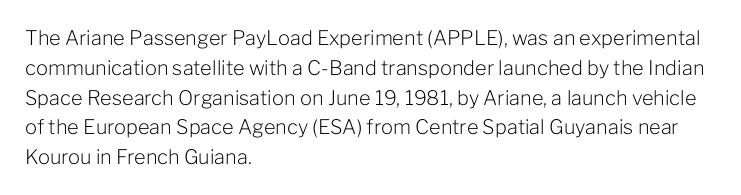
Rule under the text: the space is simply empty. Upright lettering throughout. This rendering leaves character spacing at its baseline value. If you drew a ruler down the left edge, every line would touch it. Is there much room between lines? A standard amount, neither cramped nor airy. This reads as an unemphasized weight, regular at the heaviest.
